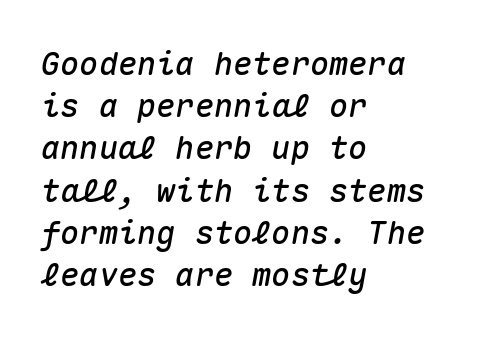
The letters march in equal steps, a hallmark of fixed-pitch type. The vertical gap from one line to the next is medium. This sample uses plain, unmodified letter spacing. Emphasis-style slanted type is in use.
